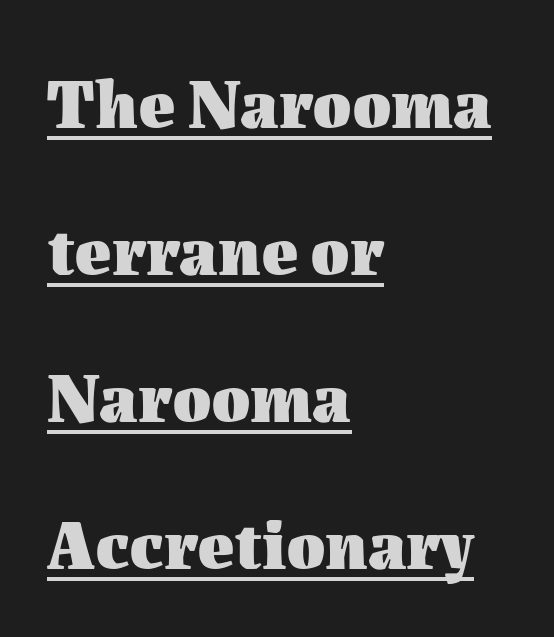
The image shows 70 px heavy type, upright; set left-aligned, loose line spacing (2.1x), normal letter spacing, underlined; medium stroke contrast and a medium x-height.
